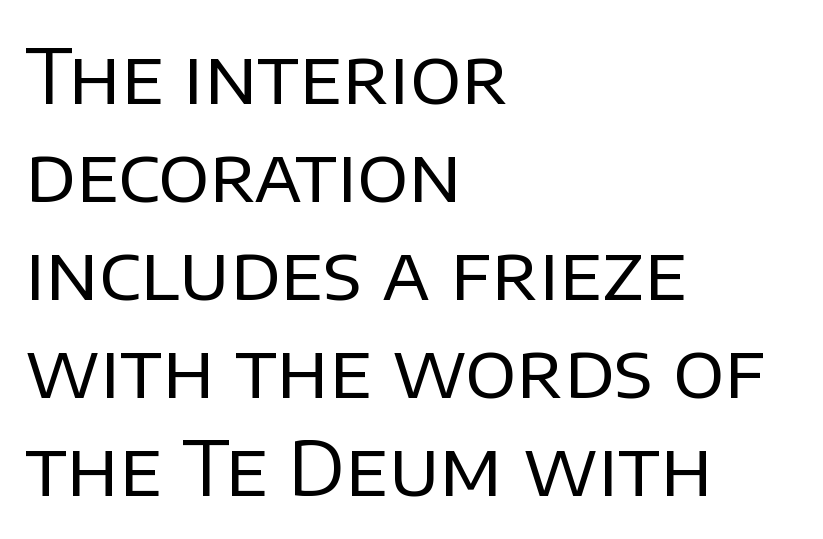
The image shows 76 px regular-weight sans-serif type, upright; set left-aligned, normal line spacing (1.29x), normal letter spacing, not underlined; low stroke contrast and a large x-height.
